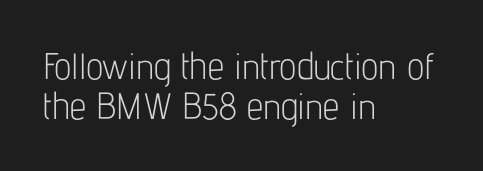
Short and long lines alike share a common starting point at left. The passage shown has conventional tracking throughout. Classification — sans serif. A typesetter would call this leading minimal, almost set solid. Nope, not italic — everything's standing straight. This sample has the flowing, uneven cadence of proportional lettering.
